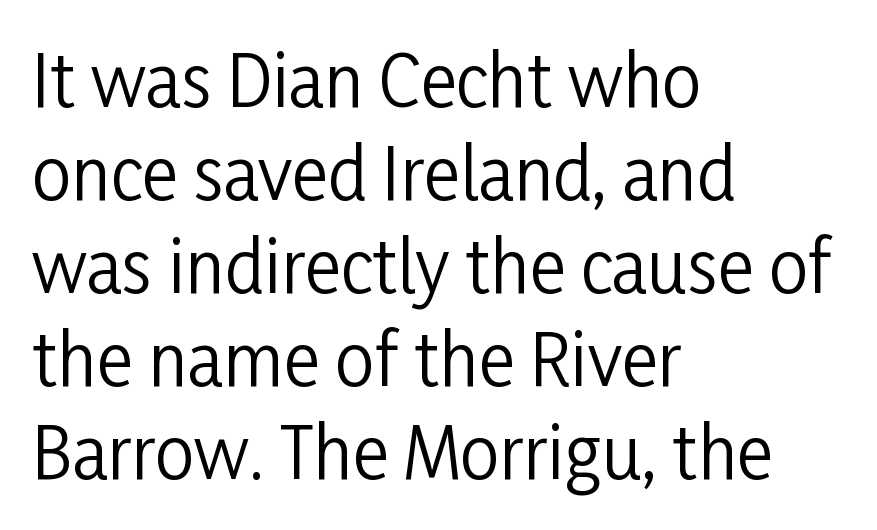
Q: Is the text bold? A: No.
Q: Is the text italic (slanted)? A: No, it is upright.
Q: Is the typeface a serif or a sans-serif typeface? A: Sans-serif.
Q: Is the text underlined? A: No.
Q: How is the paragraph aligned? A: Left-aligned.
Q: Is the spacing between letters normal or unusually wide? A: Normal.
Q: Is the spacing between lines tight, normal or loose? A: Normal.
Q: Width (condensed, normal, or wide)? A: Condensed.
Q: Stroke contrast? A: Low.
Q: x-height? A: Medium.
Q: Monospaced? A: No.
